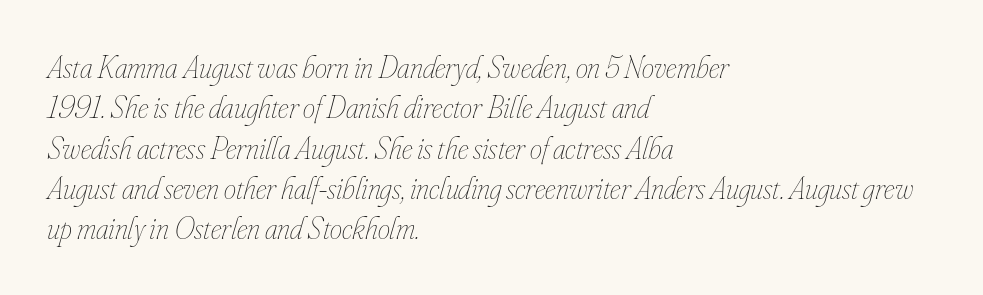
{"italic": "yes", "lean": "right", "slant_degrees": 16, "bold": "no", "weight": "thin", "width": "condensed", "stroke_contrast": "low", "x_height": "small", "monospaced": "no", "underline": "no", "align": "left", "line_spacing": "normal", "line_spacing_ratio": 1.3, "letter_spacing": "normal", "letter_spacing_em": 0.0, "glyph_px": 31}
